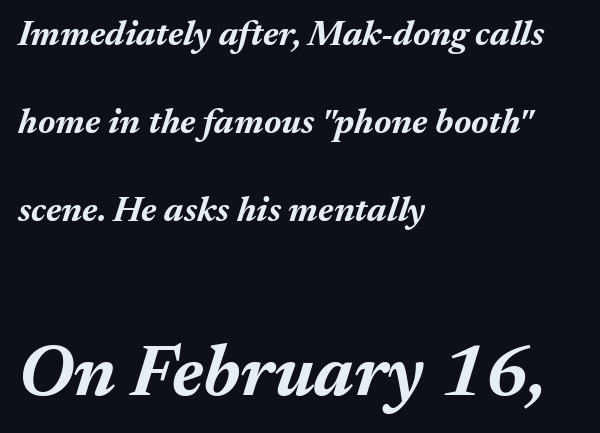
Q: Is the text bold? A: Yes.
Q: Is the text italic (slanted)? A: Yes, it leans right by about 17 degrees.
Q: Is the text underlined? A: No.
Q: How is the paragraph aligned? A: Left-aligned.
Q: Is the spacing between letters normal or unusually wide? A: Normal.
Q: Is the spacing between lines tight, normal or loose? A: Loose.
Q: Which block of text is set in a larger size, the first (top) or the second (bottom)? A: The second (bottom) one.
Q: Width (condensed, normal, or wide)? A: Normal.
Q: Stroke contrast? A: Medium.
Q: x-height? A: Medium.
Q: Monospaced? A: No.
